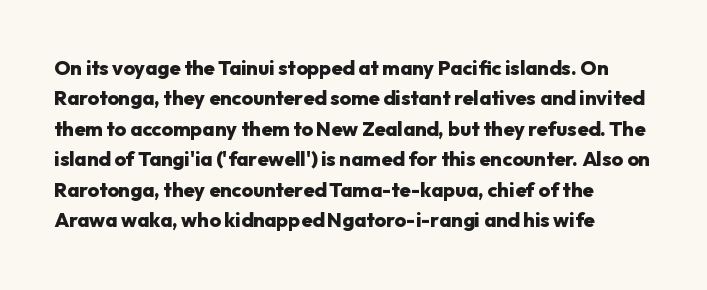
Leading matches the norm, producing a regular column. This is the regular roman posture of the typeface. Stroke thickness is high; the sample reads as a true bold. How are the letters spaced? Ordinarily, with no added tracking. No word sits above an underline.
